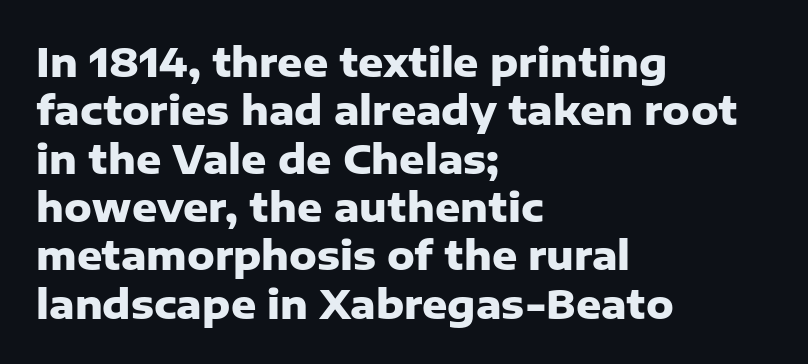
The image shows 39 px heavy sans-serif type, upright; set left-aligned, line spacing 1.24x, normal letter spacing, not underlined; low stroke contrast and a medium x-height.
